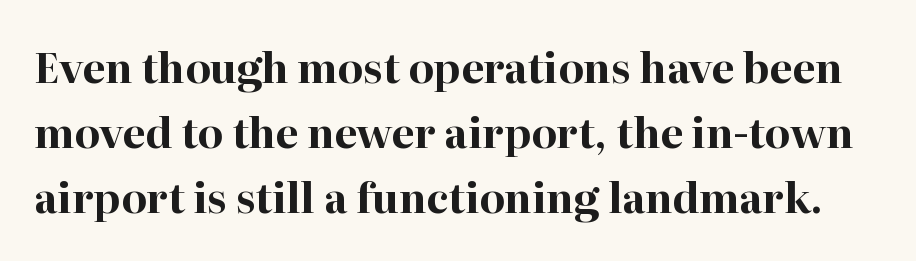
{"serif": "yes", "italic": "no", "bold": "yes", "weight": "bold", "width": "normal", "stroke_contrast": "high", "x_height": "medium", "monospaced": "no", "underline": "no", "line_spacing": "normal", "line_spacing_ratio": 1.59, "letter_spacing": "normal", "letter_spacing_em": 0.0, "glyph_px": 41}
